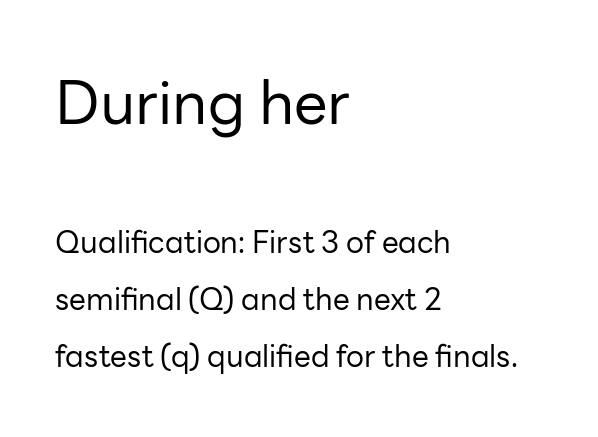
Caption: upper text group enlarged, lower text group reduced. The font sits on the lighter half of the weight spectrum, regular included. The text was rendered using a sans face with plain stroke endings. Is the letter spacing exaggerated? No — it looks like the ordinary default.
